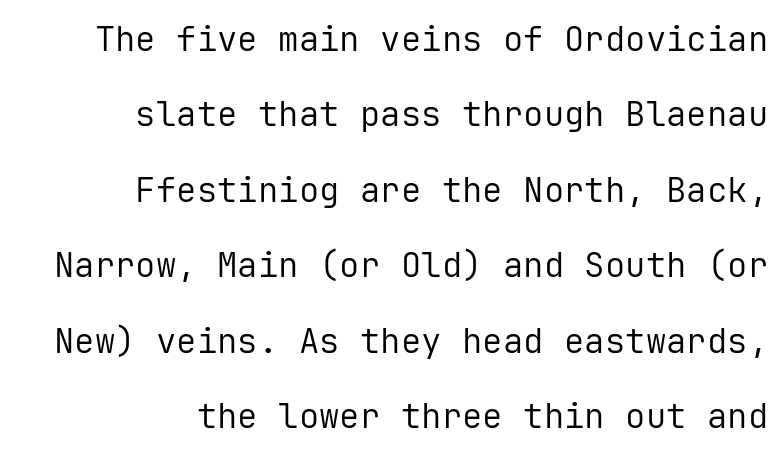
Q: Is the text bold? A: No.
Q: Is the text italic (slanted)? A: No, it is upright.
Q: Is the typeface a serif or a sans-serif typeface? A: Sans-serif.
Q: Is the text underlined? A: No.
Q: How is the paragraph aligned? A: Right-aligned.
Q: Is the spacing between letters normal or unusually wide? A: Normal.
Q: Is the spacing between lines tight, normal or loose? A: Loose.
Q: Width (condensed, normal, or wide)? A: Normal.
Q: Stroke contrast? A: Low.
Q: x-height? A: Medium.
Q: Monospaced? A: Yes.
